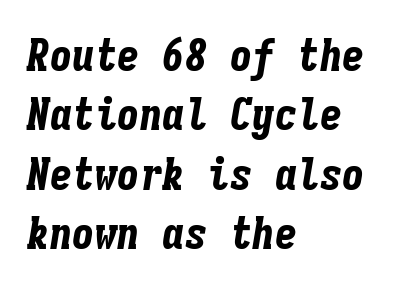
Q: Is the text bold? A: Yes.
Q: Is the text italic (slanted)? A: Yes, it leans right by about 9 degrees.
Q: Is the text underlined? A: No.
Q: How is the paragraph aligned? A: Left-aligned.
Q: Is the spacing between letters normal or unusually wide? A: Normal.
Q: Is the spacing between lines tight, normal or loose? A: Normal.
Q: Width (condensed, normal, or wide)? A: Condensed.
Q: Stroke contrast? A: Low.
Q: x-height? A: Medium.
Q: Monospaced? A: Yes.
